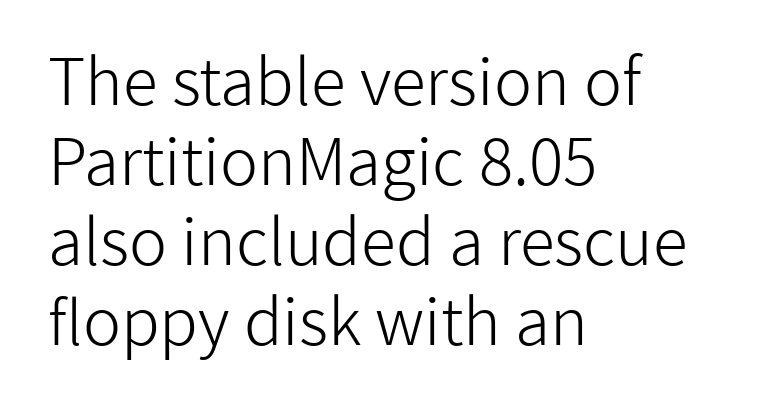
{"serif": "no", "italic": "no", "bold": "no", "weight": "light", "width": "normal", "stroke_contrast": "low", "x_height": "medium", "monospaced": "no", "underline": "no", "align": "left", "line_spacing": "normal", "line_spacing_ratio": 1.25, "letter_spacing": "normal", "letter_spacing_em": 0.0, "glyph_px": 64}
